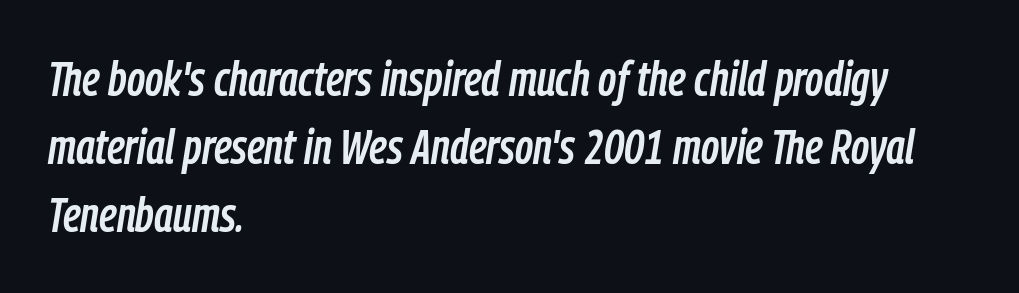
Q: Is the text italic (slanted)? A: Yes, it leans right by about 9 degrees.
Q: Is the text underlined? A: No.
Q: How is the paragraph aligned? A: Left-aligned.
Q: Is the spacing between letters normal or unusually wide? A: Normal.
Q: Is the spacing between lines tight, normal or loose? A: Normal.
Q: Width (condensed, normal, or wide)? A: Condensed.
Q: Stroke contrast? A: Low.
Q: x-height? A: Medium.
Q: Monospaced? A: No.
